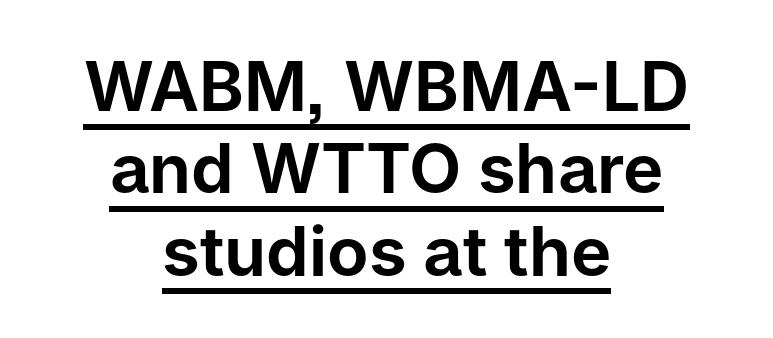
The image shows 68 px sans-serif type, upright; set centered, line spacing 1.21x, normal letter spacing, underlined; low stroke contrast and a medium x-height.
